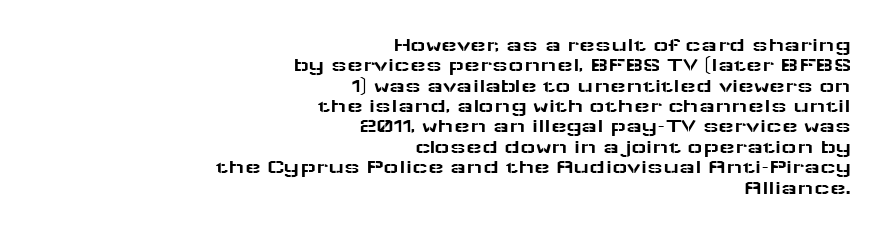
{"italic": "no", "underline": "no", "align": "right", "line_spacing": "tight", "line_spacing_ratio": 0.97, "letter_spacing": "normal", "letter_spacing_em": 0.0, "glyph_px": 21}
